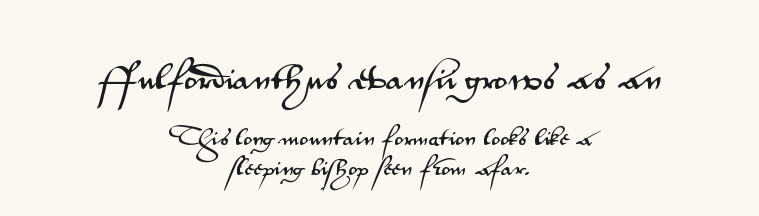
{"serif": "no", "width": "wide", "stroke_contrast": "medium", "x_height": "small", "monospaced": "no", "underline": "no", "align": "center", "line_spacing": "normal", "line_spacing_ratio": 1.59, "letter_spacing": "normal", "letter_spacing_em": 0.0, "larger_block": "first", "size_ratio": 1.47, "glyph_px": 28}
